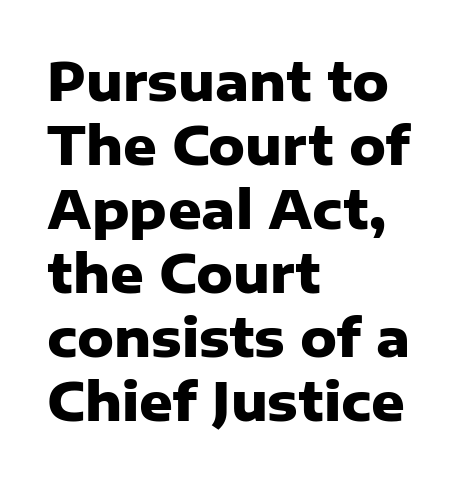
Q: Is the text bold? A: Yes.
Q: Is the text italic (slanted)? A: No, it is upright.
Q: Is the typeface a serif or a sans-serif typeface? A: Sans-serif.
Q: Is the text underlined? A: No.
Q: How is the paragraph aligned? A: Left-aligned.
Q: Is the spacing between letters normal or unusually wide? A: Normal.
Q: Width (condensed, normal, or wide)? A: Normal.
Q: Stroke contrast? A: Low.
Q: x-height? A: Medium.
Q: Monospaced? A: No.
